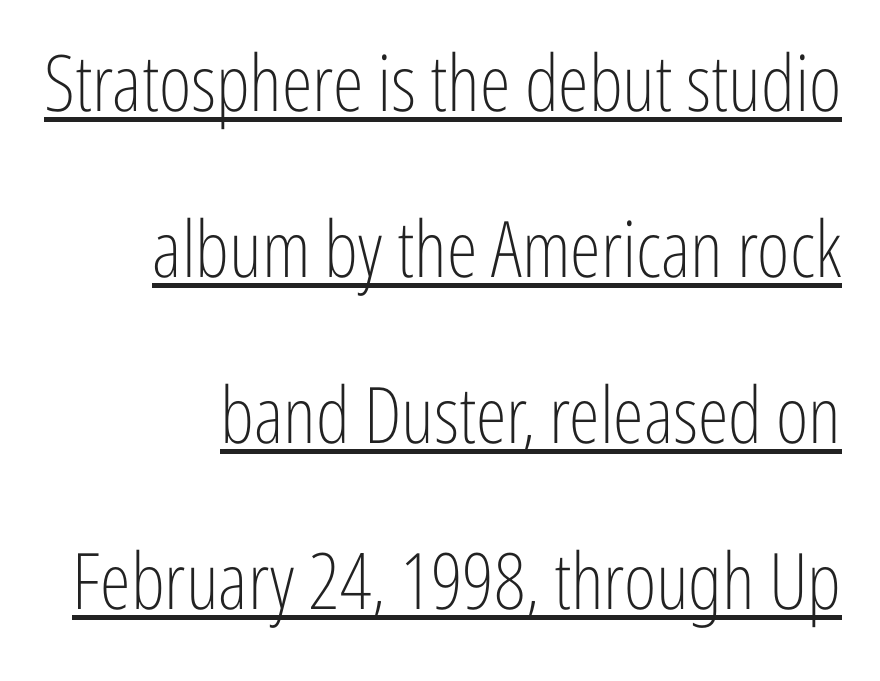
Alignment: flush right. Is this a fixed-width face? No — the glyphs have proportional, varying widths. Horizontal bands of white between lines are thick stripes. The specimen reads as upright at a glance. Does a line run under the words? Yes, clearly. Is this a sans? Yes — the strokes have no serifs.
